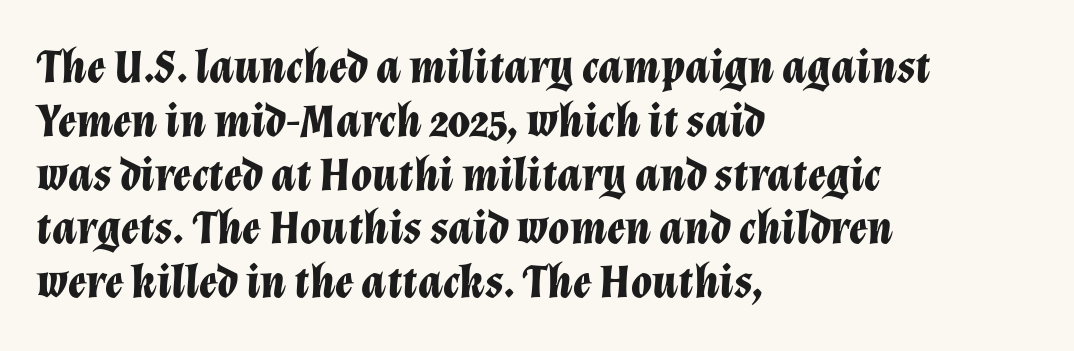
{"italic": "yes", "lean": "right", "slant_degrees": 12, "bold": "yes", "weight": "bold", "width": "normal", "stroke_contrast": "low", "x_height": "medium", "monospaced": "no", "underline": "no", "align": "left", "line_spacing": "tight", "line_spacing_ratio": 1.12, "letter_spacing": "normal", "letter_spacing_em": 0.0, "glyph_px": 48}
